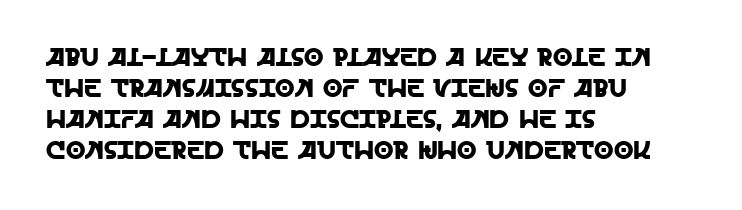
Q: Is the text italic (slanted)? A: No, it is upright.
Q: Is the text underlined? A: No.
Q: How is the paragraph aligned? A: Left-aligned.
Q: Is the spacing between letters normal or unusually wide? A: Normal.
